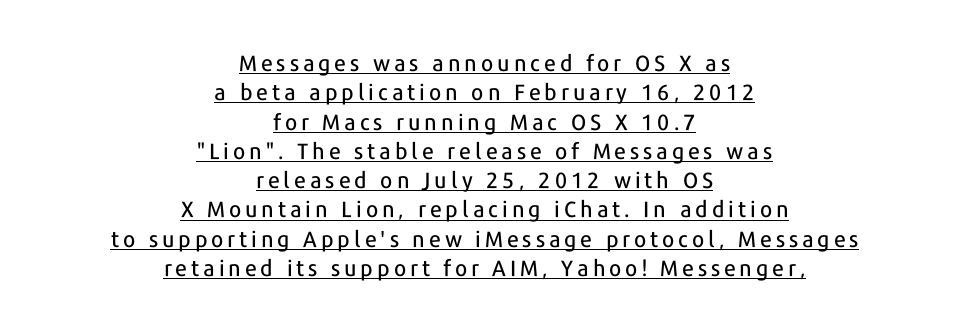
Q: Is the text italic (slanted)? A: No, it is upright.
Q: Is the text underlined? A: Yes.
Q: How is the paragraph aligned? A: Centered.
Q: Is the spacing between lines tight, normal or loose? A: Normal.
